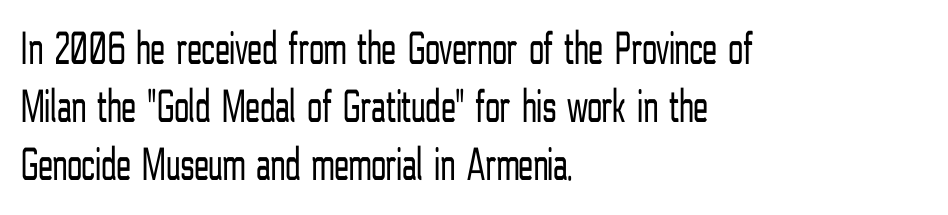
Vertical stems look standard width or narrower in stroke. These lines stack with their left ends in a neat column. This is roman type, the default non-slanted kind. These lines are rendered in a variable-pitch font. Descender tails drop into unmarked territory.
